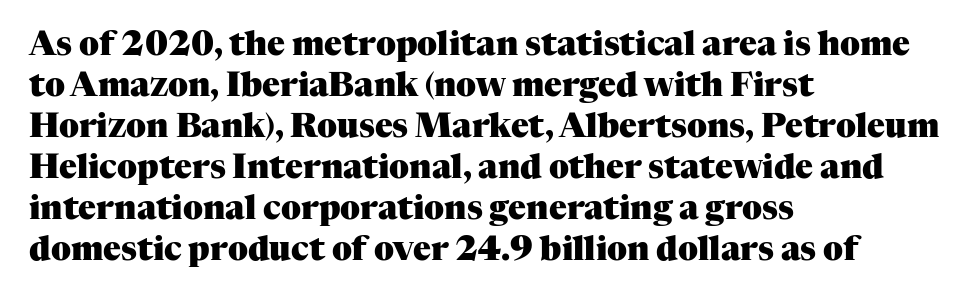
Q: Is the text bold? A: Yes.
Q: Is the text italic (slanted)? A: No, it is upright.
Q: Is the typeface a serif or a sans-serif typeface? A: Serif.
Q: Is the text underlined? A: No.
Q: How is the paragraph aligned? A: Left-aligned.
Q: Is the spacing between letters normal or unusually wide? A: Normal.
Q: Width (condensed, normal, or wide)? A: Normal.
Q: Stroke contrast? A: Medium.
Q: x-height? A: Medium.
Q: Monospaced? A: No.
